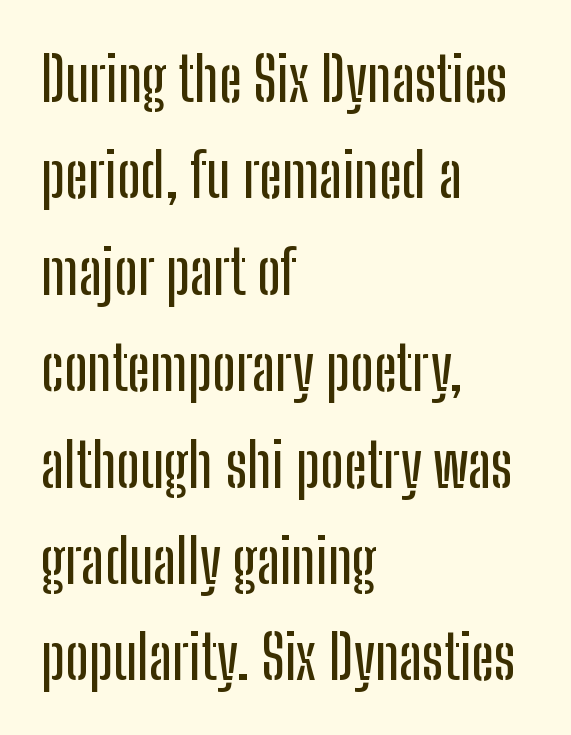
Q: Is the text italic (slanted)? A: No, it is upright.
Q: Is the typeface a serif or a sans-serif typeface? A: Sans-serif.
Q: Is the text underlined? A: No.
Q: How is the paragraph aligned? A: Left-aligned.
Q: Is the spacing between letters normal or unusually wide? A: Normal.
Q: Is the spacing between lines tight, normal or loose? A: Normal.
Q: Width (condensed, normal, or wide)? A: Condensed.
Q: Stroke contrast? A: Low.
Q: x-height? A: Medium.
Q: Monospaced? A: No.
